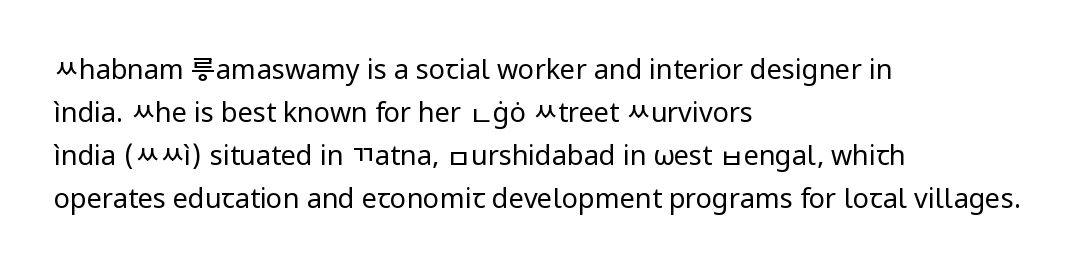
Q: Is the text bold? A: No.
Q: Is the text italic (slanted)? A: No, it is upright.
Q: Is the text underlined? A: No.
Q: How is the paragraph aligned? A: Left-aligned.
Q: Is the spacing between letters normal or unusually wide? A: Normal.
Q: Is the spacing between lines tight, normal or loose? A: Normal.
